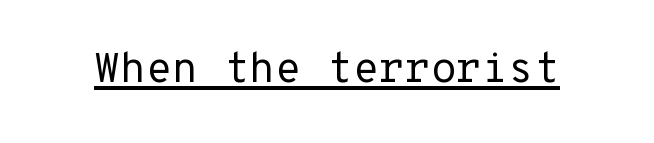
{"serif": "no", "italic": "no", "bold": "no", "weight": "regular", "width": "normal", "stroke_contrast": "low", "x_height": "medium", "monospaced": "yes", "underline": "yes", "letter_spacing": "normal", "letter_spacing_em": 0.0, "glyph_px": 42}
